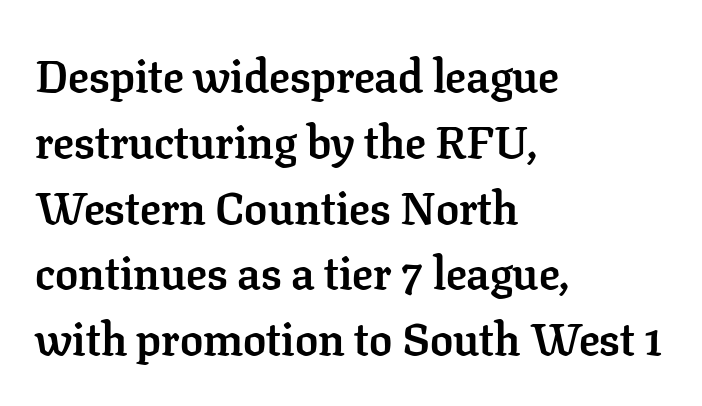
Q: Is the text bold? A: Yes.
Q: Is the text italic (slanted)? A: No, it is upright.
Q: Is the typeface a serif or a sans-serif typeface? A: Serif.
Q: Is the text underlined? A: No.
Q: How is the paragraph aligned? A: Left-aligned.
Q: Is the spacing between letters normal or unusually wide? A: Normal.
Q: Is the spacing between lines tight, normal or loose? A: Normal.
Q: Width (condensed, normal, or wide)? A: Normal.
Q: Stroke contrast? A: Low.
Q: x-height? A: Medium.
Q: Monospaced? A: No.
